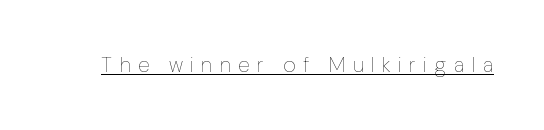
{"italic": "no", "bold": "no", "underline": "yes", "letter_spacing": "wide", "letter_spacing_em": 0.36, "glyph_px": 21}
